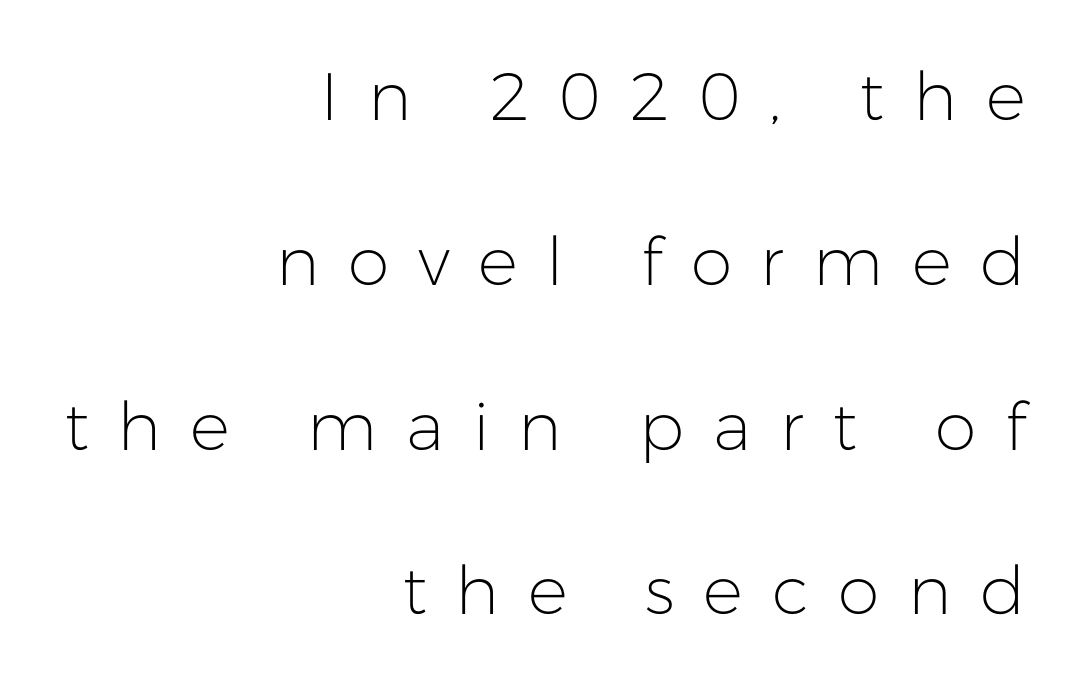
Q: Is the text bold? A: No.
Q: Is the text italic (slanted)? A: No, it is upright.
Q: Is the typeface a serif or a sans-serif typeface? A: Sans-serif.
Q: Is the text underlined? A: No.
Q: How is the paragraph aligned? A: Right-aligned.
Q: Is the spacing between letters normal or unusually wide? A: Unusually wide.
Q: Is the spacing between lines tight, normal or loose? A: Loose.
Q: Width (condensed, normal, or wide)? A: Normal.
Q: Stroke contrast? A: Low.
Q: x-height? A: Medium.
Q: Monospaced? A: No.
